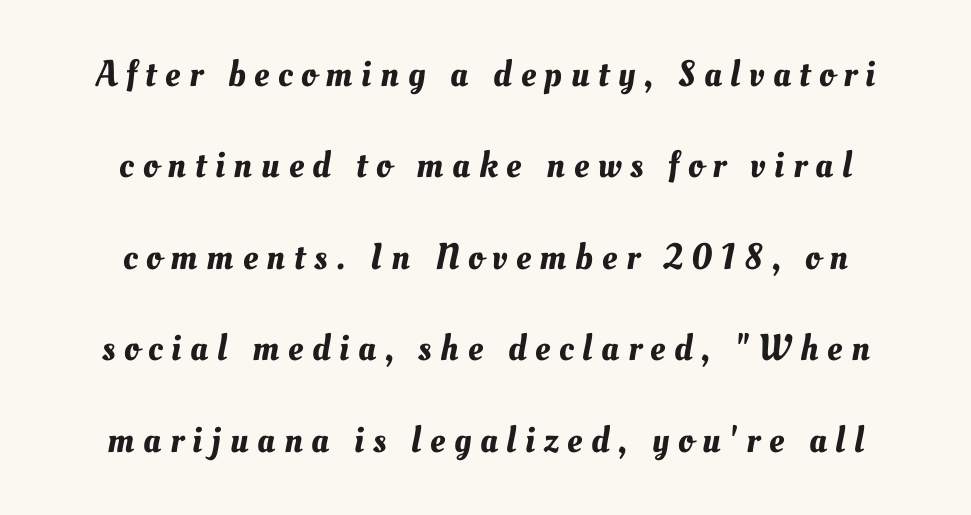
{"width": "normal", "stroke_contrast": "medium", "x_height": "small", "monospaced": "no", "underline": "no", "align": "center", "line_spacing": "loose", "line_spacing_ratio": 2.47, "letter_spacing": "wide", "letter_spacing_em": 0.24, "glyph_px": 37}
